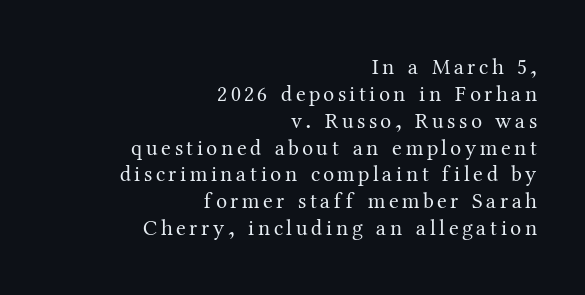
Q: Is the text bold? A: No.
Q: Is the text italic (slanted)? A: No, it is upright.
Q: Is the text underlined? A: No.
Q: How is the paragraph aligned? A: Right-aligned.
